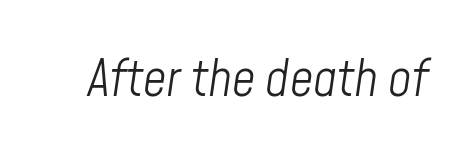
{"italic": "yes", "lean": "right", "slant_degrees": 8, "bold": "no", "weight": "light", "width": "condensed", "stroke_contrast": "low", "x_height": "medium", "monospaced": "no", "underline": "no", "letter_spacing": "normal", "letter_spacing_em": 0.0, "glyph_px": 51}
